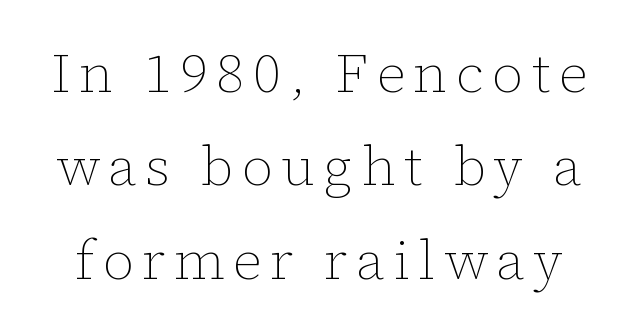
{"italic": "no", "bold": "no", "weight": "thin", "width": "normal", "stroke_contrast": "low", "x_height": "medium", "monospaced": "no", "underline": "no", "line_spacing": "normal", "line_spacing_ratio": 1.7, "glyph_px": 55}
